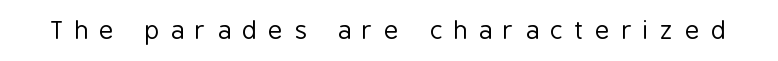
The type sits square on the baseline with zero lean. The weight tops out at a normal text grade. Students, note that the glyphs here are deliberately spaced far apart. Clear beneath every line of the passage.
